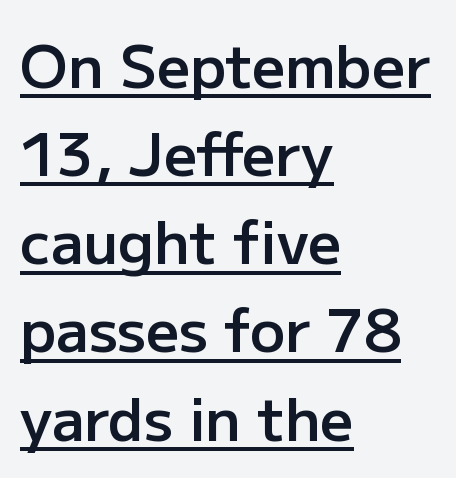
The image shows 58 px semibold sans-serif type, upright; set left-aligned, normal line spacing (1.52x), normal letter spacing, underlined; low stroke contrast and a medium x-height.
